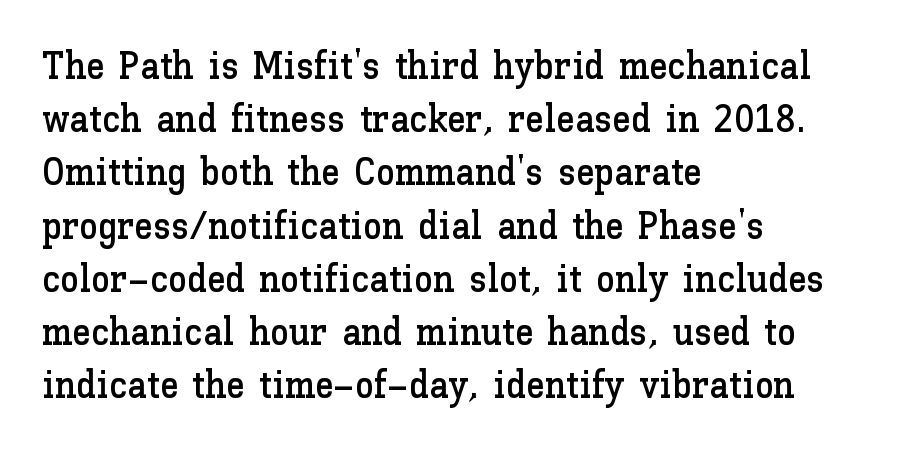
Q: Is the text italic (slanted)? A: No, it is upright.
Q: Is the text underlined? A: No.
Q: How is the paragraph aligned? A: Left-aligned.
Q: Is the spacing between letters normal or unusually wide? A: Normal.
Q: Is the spacing between lines tight, normal or loose? A: Normal.
Q: Width (condensed, normal, or wide)? A: Normal.
Q: Stroke contrast? A: Low.
Q: x-height? A: Medium.
Q: Monospaced? A: No.
